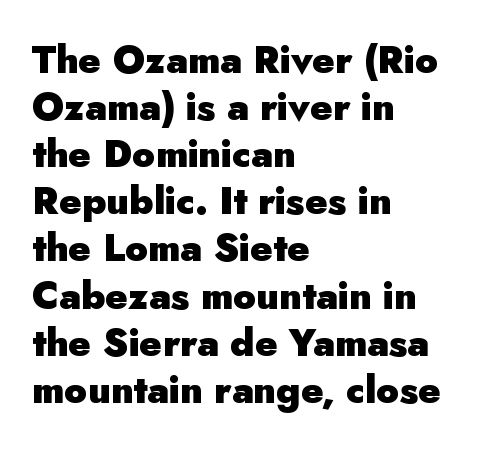
{"serif": "no", "italic": "no", "bold": "yes", "weight": "heavy", "width": "normal", "stroke_contrast": "low", "x_height": "small", "monospaced": "no", "underline": "no", "align": "left", "line_spacing_ratio": 1.24, "letter_spacing": "normal", "letter_spacing_em": 0.0, "glyph_px": 38}
